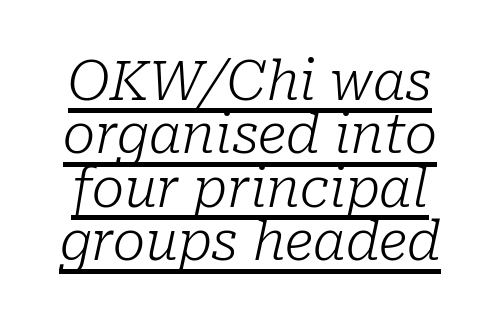
Q: Is the text bold? A: No.
Q: Is the text italic (slanted)? A: Yes, it leans right by about 10 degrees.
Q: Is the typeface a serif or a sans-serif typeface? A: Serif.
Q: Is the text underlined? A: Yes.
Q: Is the spacing between letters normal or unusually wide? A: Normal.
Q: Is the spacing between lines tight, normal or loose? A: Tight.
Q: Width (condensed, normal, or wide)? A: Normal.
Q: Stroke contrast? A: Low.
Q: x-height? A: Medium.
Q: Monospaced? A: No.
